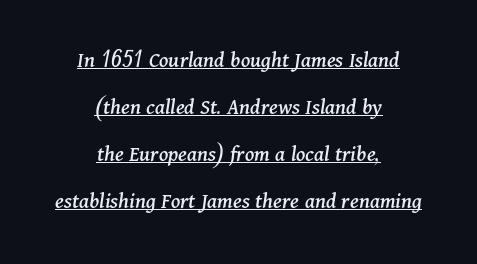
The image shows 23 px text type, italic (leaning right); set centered, loose line spacing (2.04x), normal letter spacing, underlined.
